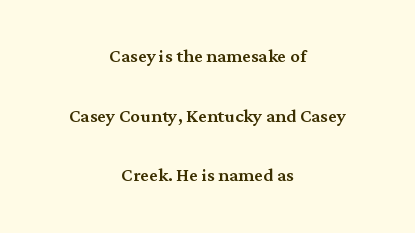
{"italic": "no", "underline": "no", "align": "center", "line_spacing": "loose", "line_spacing_ratio": 2.48, "letter_spacing": "normal", "letter_spacing_em": 0.0, "glyph_px": 24}
